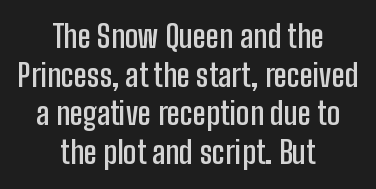
Quick note: not italic, upright. Notice the strokes are somewhat thickened but not fully heavy: this is a semibold. Honestly, the row spacing looks completely unremarkable. The rendering uses natural spacing where letterforms have individual widths.
